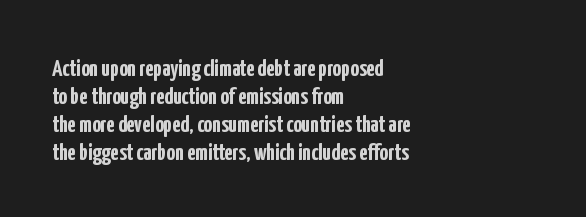
{"italic": "no", "bold": "yes", "underline": "no", "align": "left", "line_spacing_ratio": 1.16, "letter_spacing": "normal", "letter_spacing_em": 0.0, "glyph_px": 24}
